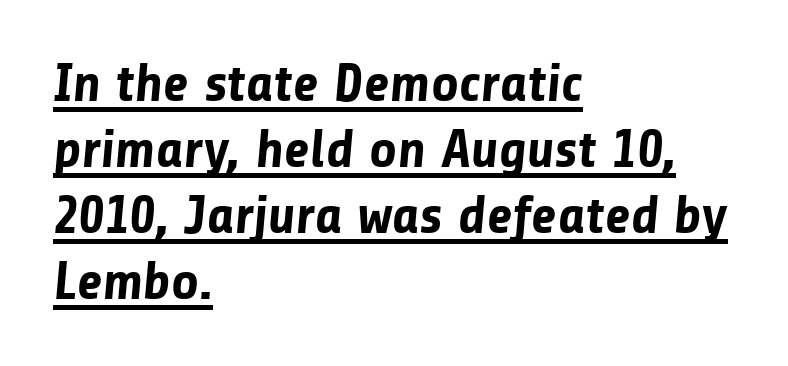
The image shows 54 px bold sans-serif type; set left-aligned, line spacing 1.22x, normal letter spacing, underlined; low stroke contrast and a medium x-height.
